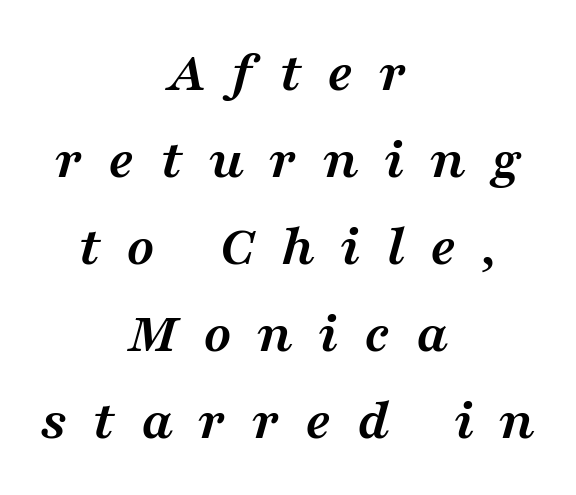
The image shows 58 px semibold, wide serif type, italic (leaning right); set centered, normal line spacing (1.5x), unusually wide letter spacing (+0.44 em), not underlined; medium stroke contrast and a medium x-height.
